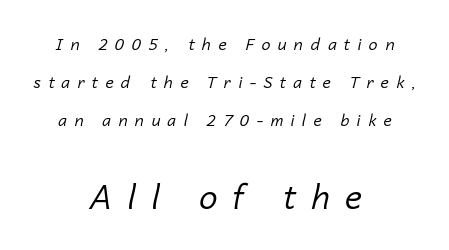
{"italic": "yes", "lean": "right", "slant_degrees": 14, "bold": "no", "weight": "regular", "width": "normal", "stroke_contrast": "low", "x_height": "medium", "monospaced": "no", "underline": "no", "align": "center", "line_spacing": "loose", "line_spacing_ratio": 2.39, "letter_spacing": "wide", "letter_spacing_em": 0.46, "larger_block": "second", "size_ratio": 2.06, "glyph_px": 33}
